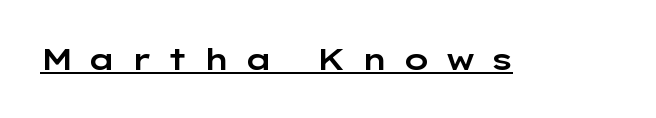
Q: Is the text italic (slanted)? A: No, it is upright.
Q: Is the typeface a serif or a sans-serif typeface? A: Sans-serif.
Q: Is the text underlined? A: Yes.
Q: Is the spacing between letters normal or unusually wide? A: Unusually wide.
Q: Width (condensed, normal, or wide)? A: Wide.
Q: Stroke contrast? A: Low.
Q: x-height? A: Medium.
Q: Monospaced? A: No.
